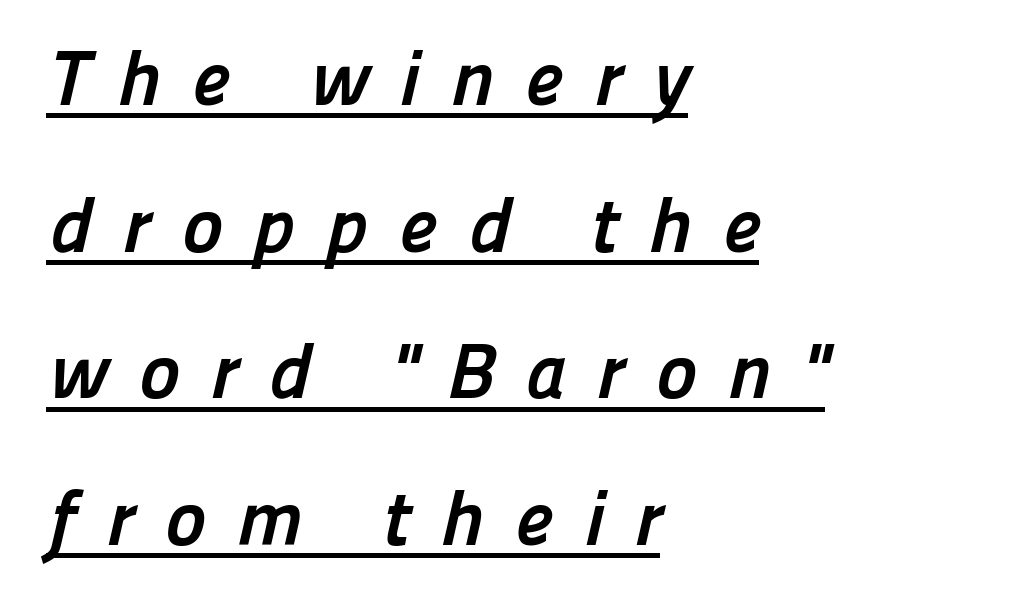
Q: Is the text bold? A: Yes.
Q: Is the typeface a serif or a sans-serif typeface? A: Sans-serif.
Q: Is the text underlined? A: Yes.
Q: How is the paragraph aligned? A: Left-aligned.
Q: Is the spacing between letters normal or unusually wide? A: Unusually wide.
Q: Width (condensed, normal, or wide)? A: Normal.
Q: Stroke contrast? A: Low.
Q: x-height? A: Medium.
Q: Monospaced? A: No.
